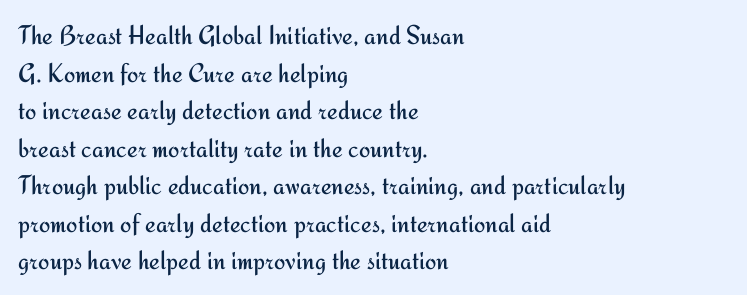
The image shows 27 px text type, upright; set left-aligned, normal line spacing (1.39x), normal letter spacing, not underlined.
